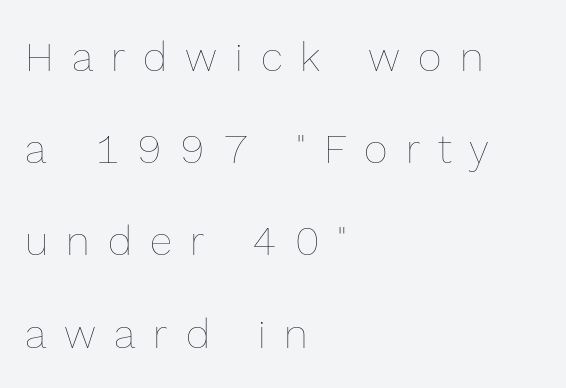
The image shows 41 px thin type, upright; set left-aligned, loose line spacing (2.25x), unusually wide letter spacing (+0.44 em), not underlined; a medium x-height.
